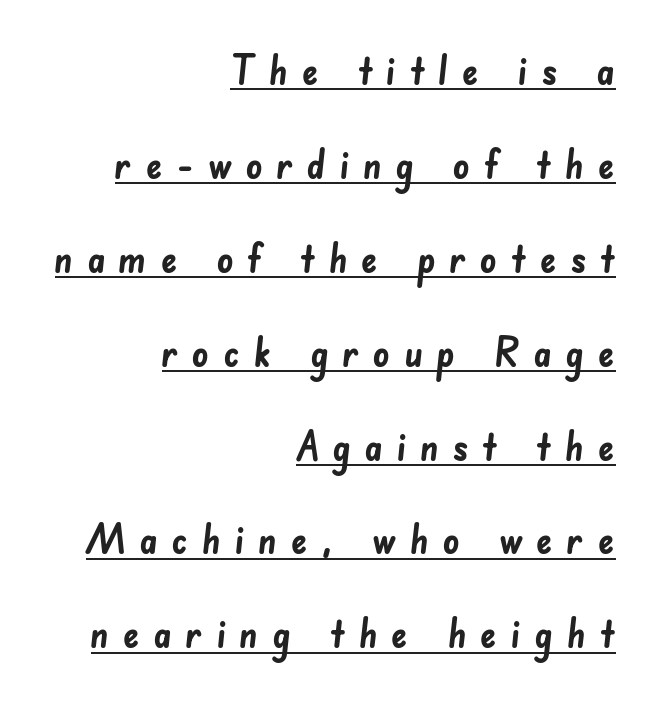
Q: Is the text bold? A: Yes.
Q: Is the typeface a serif or a sans-serif typeface? A: Sans-serif.
Q: Is the text underlined? A: Yes.
Q: How is the paragraph aligned? A: Right-aligned.
Q: Is the spacing between letters normal or unusually wide? A: Unusually wide.
Q: Is the spacing between lines tight, normal or loose? A: Loose.
Q: Width (condensed, normal, or wide)? A: Normal.
Q: Stroke contrast? A: Low.
Q: x-height? A: Small.
Q: Monospaced? A: No.
